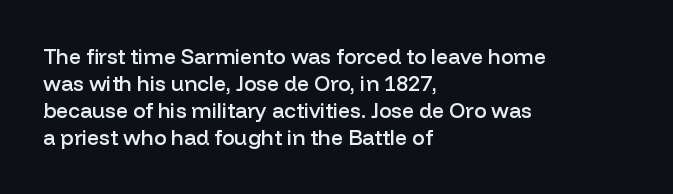
The image shows 21 px text type, upright; set left-aligned, normal line spacing (1.28x), normal letter spacing, not underlined.
